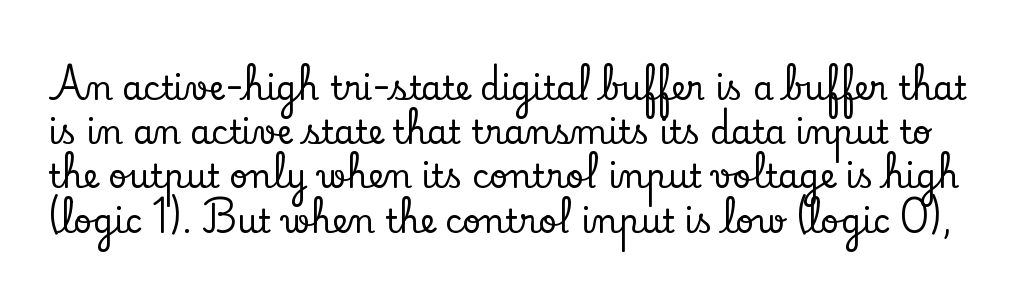
The image shows 33 px serif type, upright; set normal line spacing (1.34x), normal letter spacing, not underlined; low stroke contrast and a small x-height.
